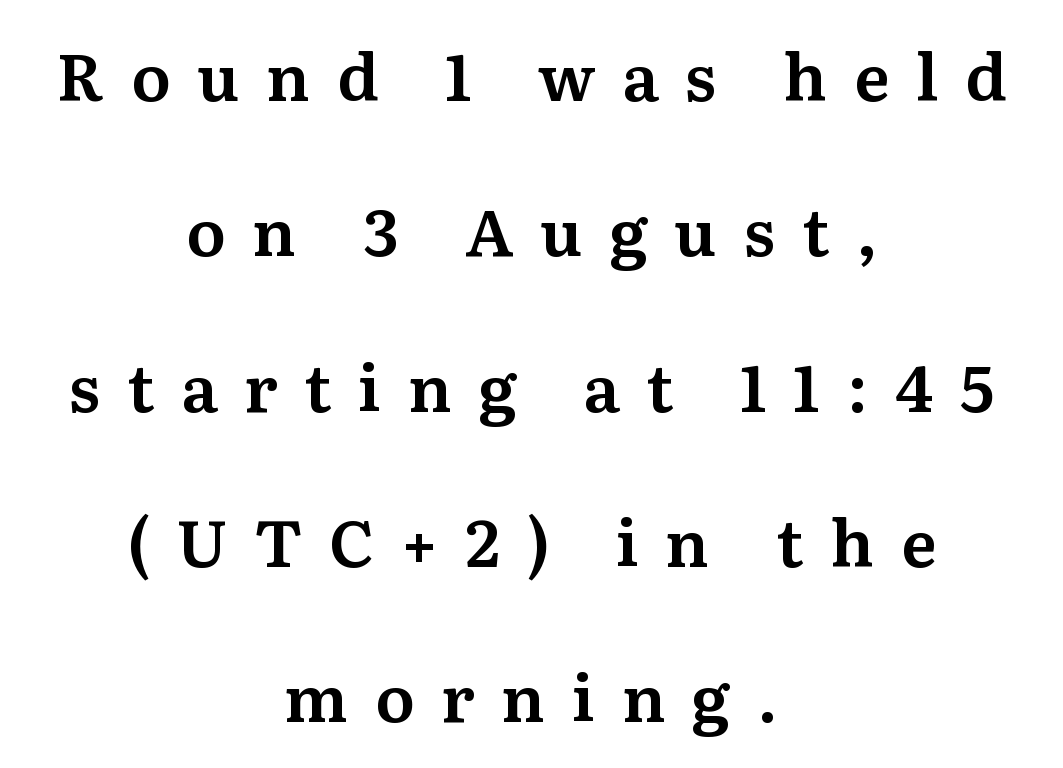
The image shows 65 px serif type, upright; set centered, loose line spacing (2.39x), unusually wide letter spacing (+0.41 em), not underlined; medium stroke contrast and a medium x-height.
